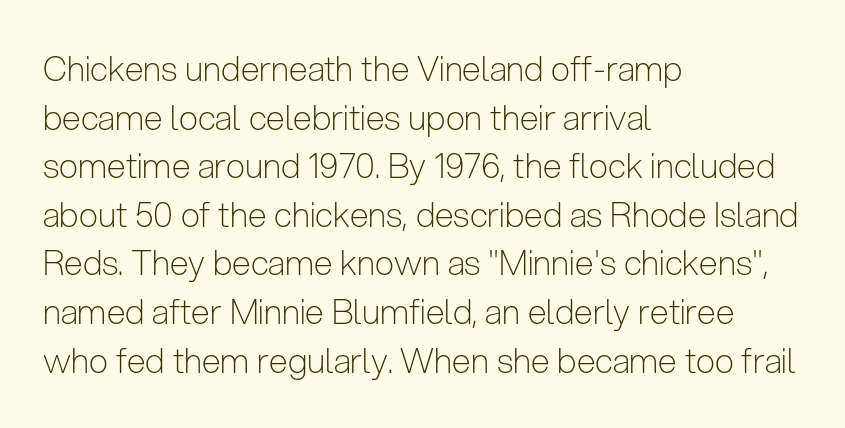
{"serif": "no", "italic": "no", "bold": "no", "weight": "light", "width": "condensed", "stroke_contrast": "low", "x_height": "medium", "monospaced": "no", "underline": "no", "align": "left", "line_spacing": "normal", "line_spacing_ratio": 1.43, "letter_spacing": "normal", "letter_spacing_em": 0.0, "glyph_px": 34}
